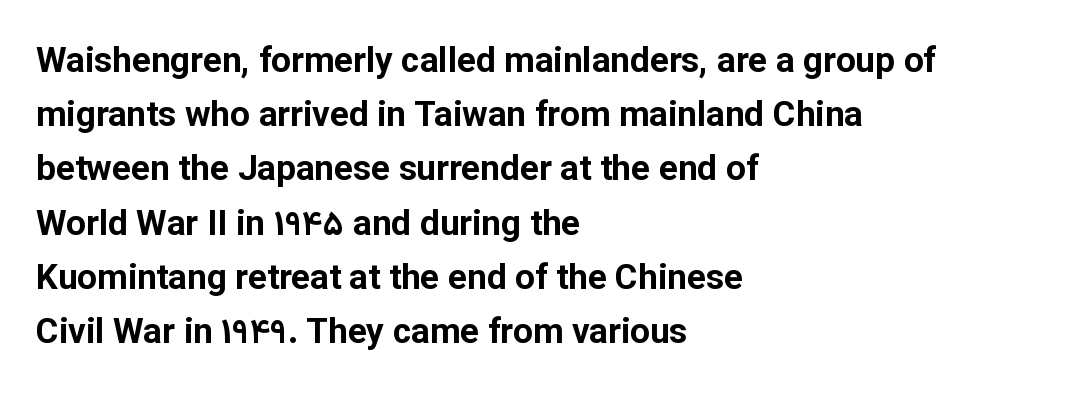
Q: Is the text bold? A: Yes.
Q: Is the text italic (slanted)? A: No, it is upright.
Q: Is the typeface a serif or a sans-serif typeface? A: Sans-serif.
Q: Is the text underlined? A: No.
Q: How is the paragraph aligned? A: Left-aligned.
Q: Is the spacing between letters normal or unusually wide? A: Normal.
Q: Is the spacing between lines tight, normal or loose? A: Normal.
Q: Width (condensed, normal, or wide)? A: Normal.
Q: Stroke contrast? A: Low.
Q: x-height? A: Medium.
Q: Monospaced? A: No.
